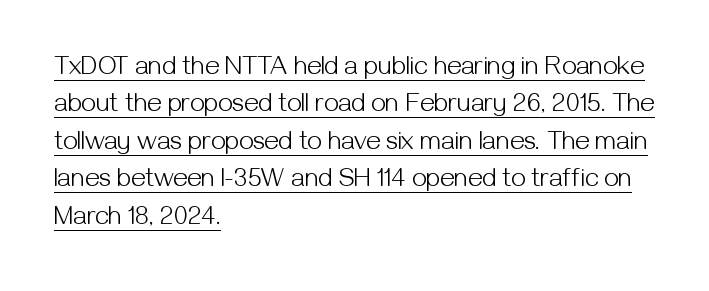
Q: Is the text bold? A: No.
Q: Is the text italic (slanted)? A: No, it is upright.
Q: Is the text underlined? A: Yes.
Q: How is the paragraph aligned? A: Left-aligned.
Q: Is the spacing between letters normal or unusually wide? A: Normal.
Q: Is the spacing between lines tight, normal or loose? A: Normal.
